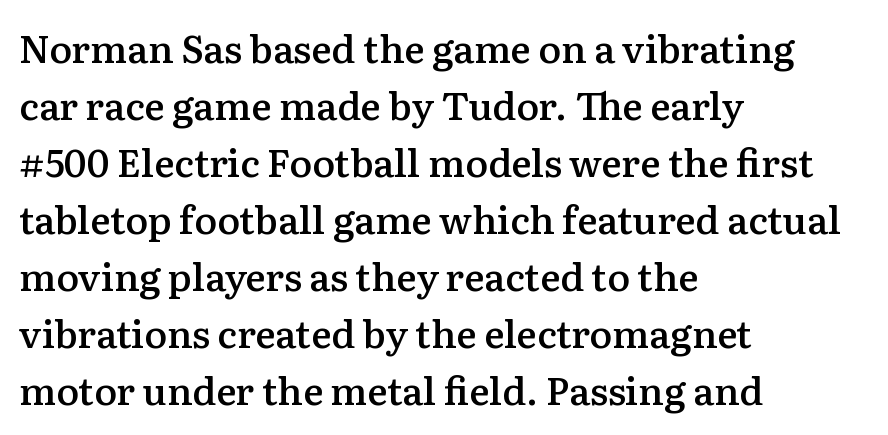
The image shows 38 px semibold serif type, upright; set left-aligned, normal line spacing (1.5x), normal letter spacing, not underlined; medium stroke contrast and a medium x-height.
